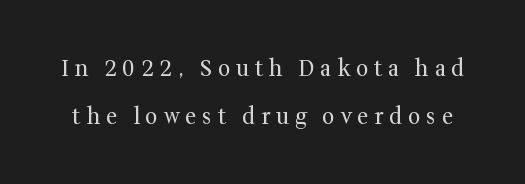
Q: Is the text bold? A: No.
Q: Is the text italic (slanted)? A: No, it is upright.
Q: Is the text underlined? A: No.
Q: Is the spacing between letters normal or unusually wide? A: Unusually wide.
Q: Is the spacing between lines tight, normal or loose? A: Loose.
